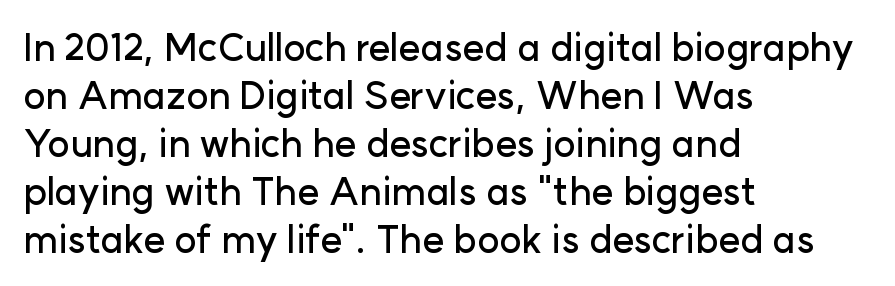
Is the letter spacing exaggerated? No — it looks like the ordinary default. The rendering uses natural spacing where letterforms have individual widths. Posture: upright roman. Summary of vertical rhythm: regular, with standard interline spacing. Notice how the passage keeps a crisp vertical edge on the left only.
